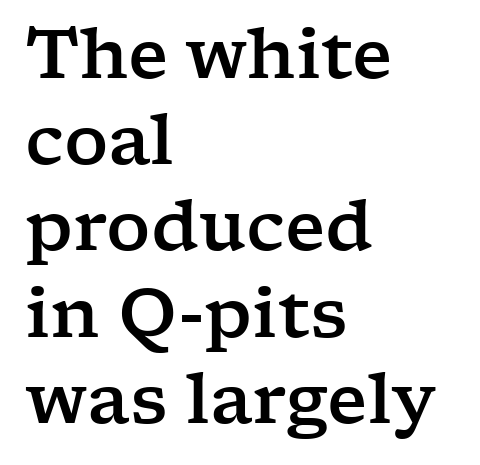
Q: Is the text italic (slanted)? A: No, it is upright.
Q: Is the typeface a serif or a sans-serif typeface? A: Serif.
Q: Is the text underlined? A: No.
Q: How is the paragraph aligned? A: Left-aligned.
Q: Is the spacing between letters normal or unusually wide? A: Normal.
Q: Is the spacing between lines tight, normal or loose? A: Normal.
Q: Width (condensed, normal, or wide)? A: Wide.
Q: Stroke contrast? A: Low.
Q: x-height? A: Medium.
Q: Monospaced? A: No.
